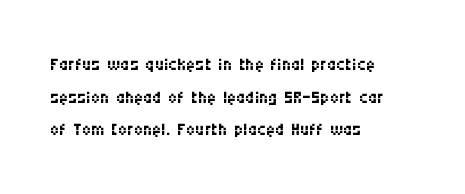
{"italic": "no", "bold": "no", "underline": "no", "align": "left", "line_spacing": "normal", "line_spacing_ratio": 1.31, "letter_spacing": "normal", "letter_spacing_em": 0.0, "glyph_px": 25}
